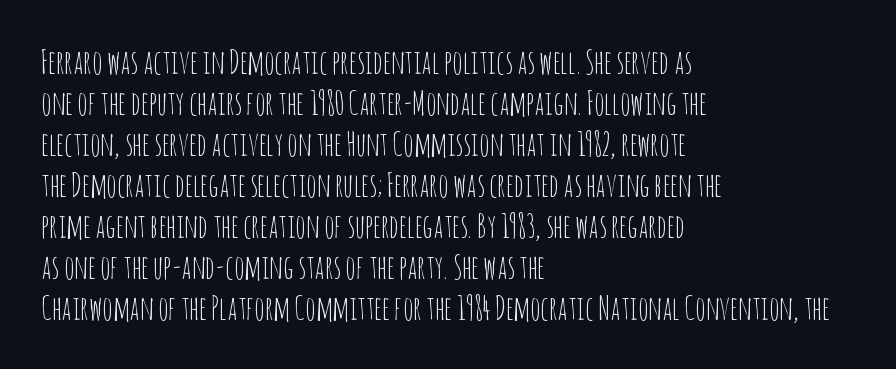
Q: Is the text bold? A: No.
Q: Is the text italic (slanted)? A: No, it is upright.
Q: Is the typeface a serif or a sans-serif typeface? A: Sans-serif.
Q: Is the text underlined? A: No.
Q: How is the paragraph aligned? A: Left-aligned.
Q: Is the spacing between letters normal or unusually wide? A: Normal.
Q: Is the spacing between lines tight, normal or loose? A: Normal.
Q: Width (condensed, normal, or wide)? A: Condensed.
Q: Stroke contrast? A: Low.
Q: x-height? A: Large.
Q: Monospaced? A: No.
